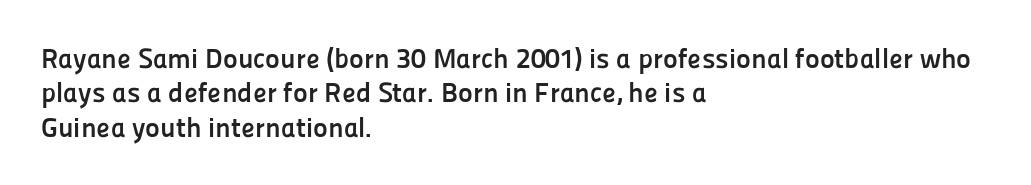
The image shows 28 px semibold sans-serif type, upright; set left-aligned, line spacing 1.23x, normal letter spacing, not underlined; low stroke contrast and a medium x-height.
